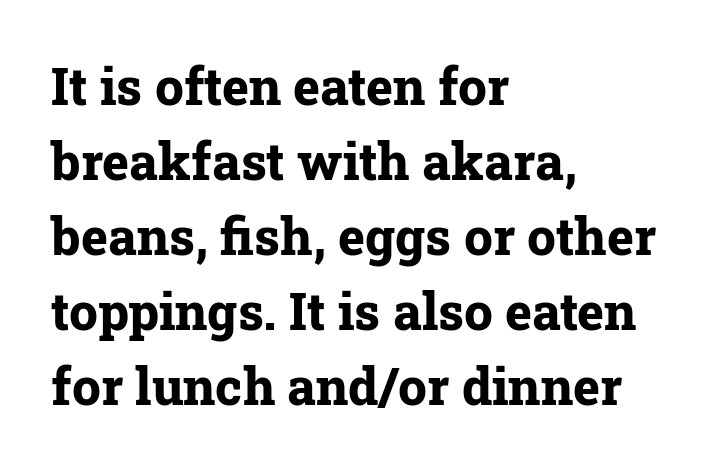
Q: Is the text bold? A: Yes.
Q: Is the text italic (slanted)? A: No, it is upright.
Q: Is the typeface a serif or a sans-serif typeface? A: Serif.
Q: Is the text underlined? A: No.
Q: How is the paragraph aligned? A: Left-aligned.
Q: Is the spacing between letters normal or unusually wide? A: Normal.
Q: Is the spacing between lines tight, normal or loose? A: Normal.
Q: Width (condensed, normal, or wide)? A: Normal.
Q: Stroke contrast? A: Low.
Q: x-height? A: Medium.
Q: Monospaced? A: No.
